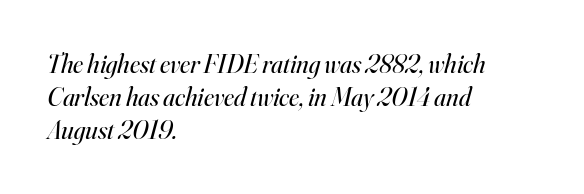
The typesetting does not lean heavy: it is not bold. Posture: slanted. The lines sit at an ordinary, default distance from one another. The paragraph shown leans on its left margin. Only glyphs here, with clear space below each row. Is the letter spacing exaggerated? No — it looks like the ordinary default.
